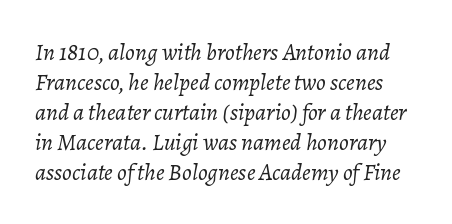
Q: Is the text bold? A: No.
Q: Is the text italic (slanted)? A: Yes, it leans right by about 7 degrees.
Q: Is the text underlined? A: No.
Q: Is the spacing between letters normal or unusually wide? A: Normal.
Q: Is the spacing between lines tight, normal or loose? A: Normal.
